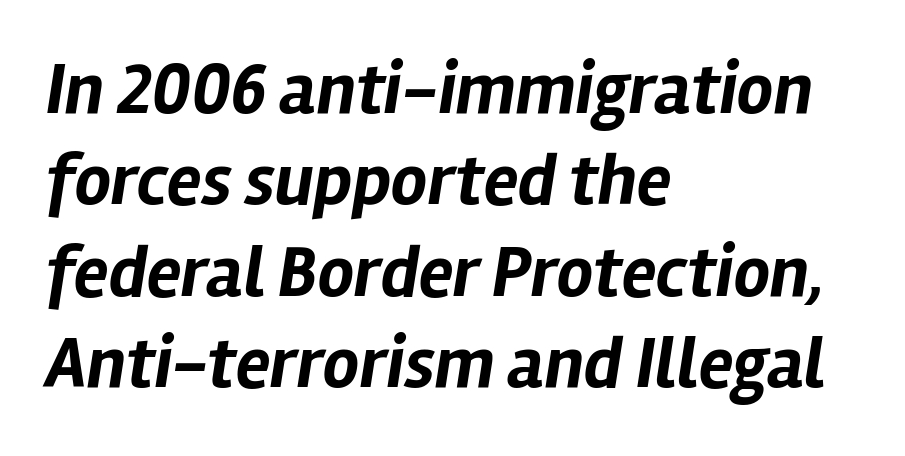
The image shows 72 px bold type, italic (leaning right); set left-aligned, normal line spacing (1.27x), normal letter spacing, not underlined; low stroke contrast and a medium x-height.
